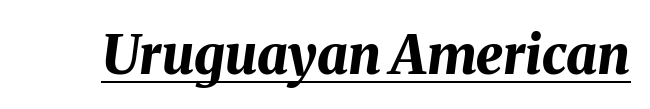
What stands out about the letter spacing? Nothing — it is the standard amount. Observe the lean: these are italic letterforms. Spacing verdict: proportional, widths tailored to each character. The rendered words wear a rule along their underside.
